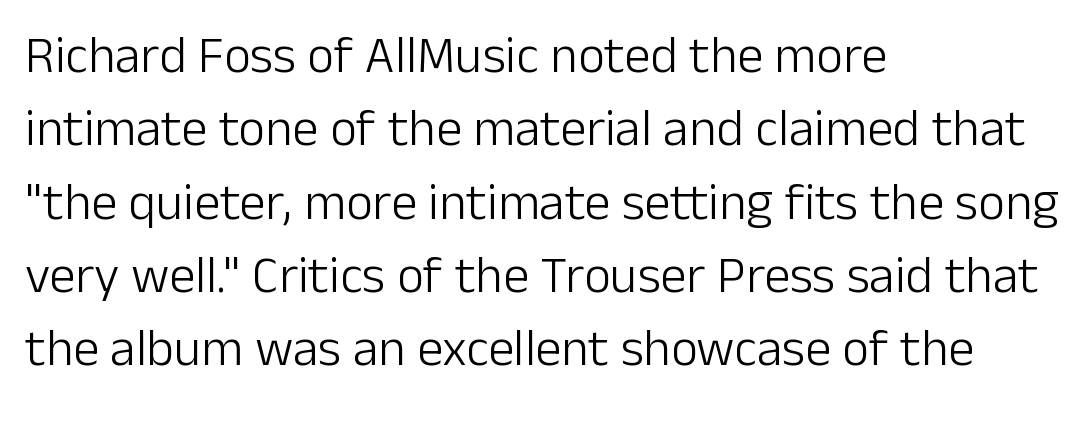
Q: Is the text bold? A: No.
Q: Is the text italic (slanted)? A: No, it is upright.
Q: Is the typeface a serif or a sans-serif typeface? A: Sans-serif.
Q: Is the text underlined? A: No.
Q: How is the paragraph aligned? A: Left-aligned.
Q: Is the spacing between letters normal or unusually wide? A: Normal.
Q: Is the spacing between lines tight, normal or loose? A: Normal.
Q: Width (condensed, normal, or wide)? A: Normal.
Q: Stroke contrast? A: Low.
Q: x-height? A: Medium.
Q: Monospaced? A: No.
